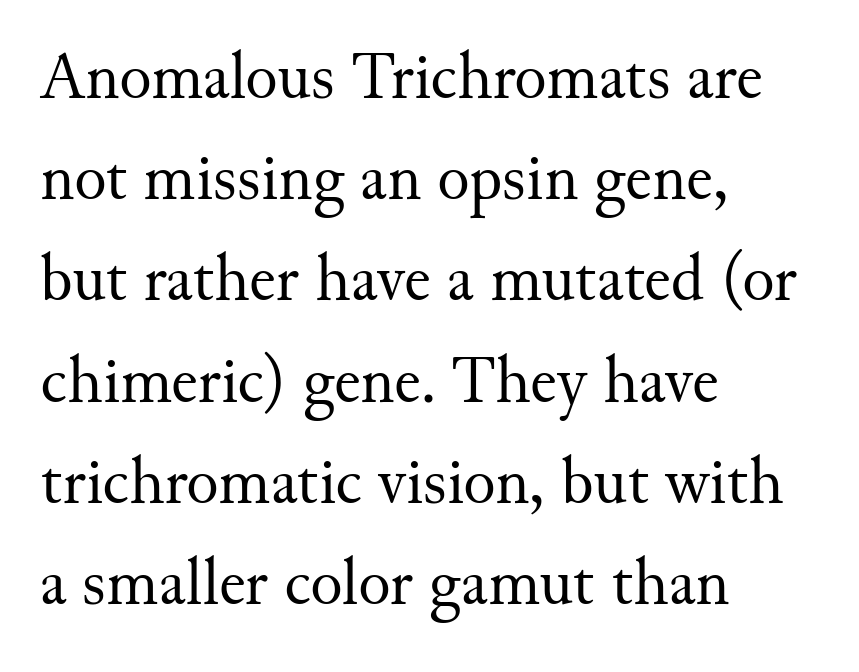
Nothing heavy about these letters — not bold at all. Honestly, there is no underline to notice here at all. How are the letters spaced? Ordinarily, with no added tracking. The designer went with a serif here, giving each stem small feet.
